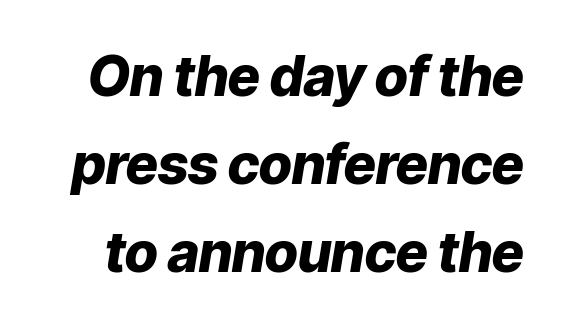
Letter spacing: default. Look at the stroke-to-counter ratio: heavy, a bold. Characters are canted at an angle relative to the baseline's perpendicular. The designer left line spacing at the default. This sample has the flowing, uneven cadence of proportional lettering.
